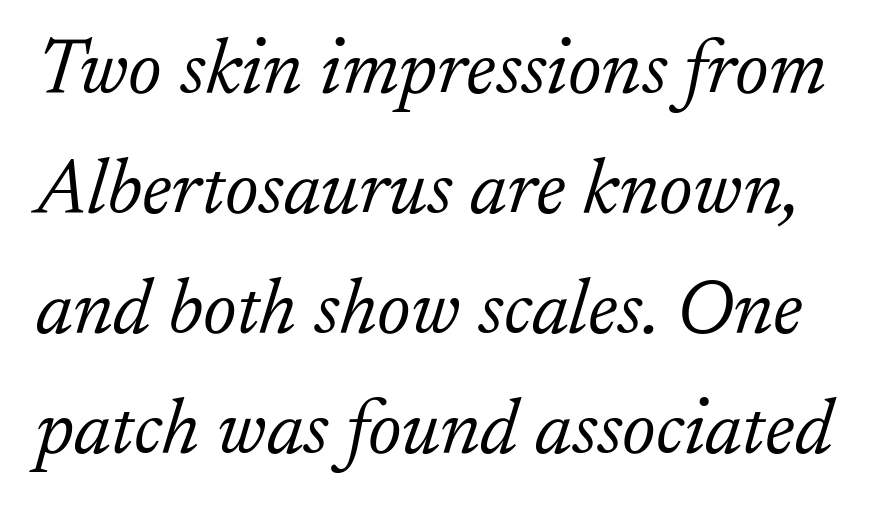
Type style note: has serifs. If you drew a line through each stem, it would be angled. The gaps between neighbouring characters are ordinary and unremarkable. Here the designer chose a conventional face with non-uniform glyph widths. The letterforms sit at book weight or below. Any mark beneath the type? The region is blank.
